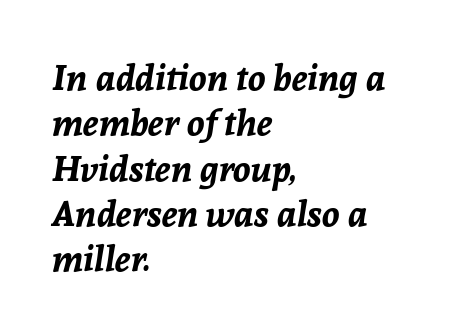
{"italic": "yes", "lean": "right", "slant_degrees": 8, "bold": "yes", "weight": "bold", "width": "normal", "stroke_contrast": "low", "x_height": "medium", "monospaced": "no", "underline": "no", "align": "left", "line_spacing": "normal", "line_spacing_ratio": 1.26, "letter_spacing": "normal", "letter_spacing_em": 0.0, "glyph_px": 36}
